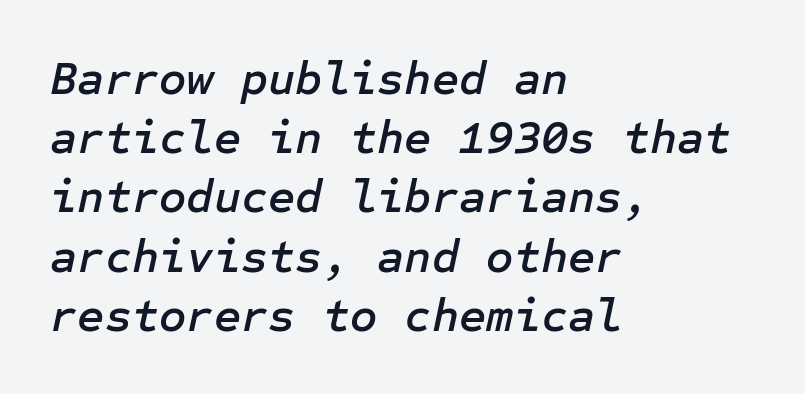
The specimen omits any rule beneath the text block's lines. Glyph-to-glyph distance matches everyday printed text. There's an unmistakable incline to the writing here. The lines sit at an ordinary, default distance from one another.
